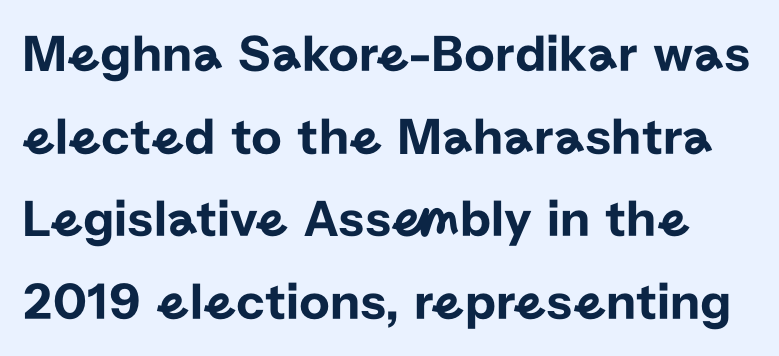
{"serif": "no", "italic": "no", "width": "normal", "stroke_contrast": "low", "x_height": "medium", "monospaced": "no", "underline": "no", "line_spacing": "normal", "line_spacing_ratio": 1.56, "letter_spacing": "normal", "letter_spacing_em": 0.0, "glyph_px": 53}
